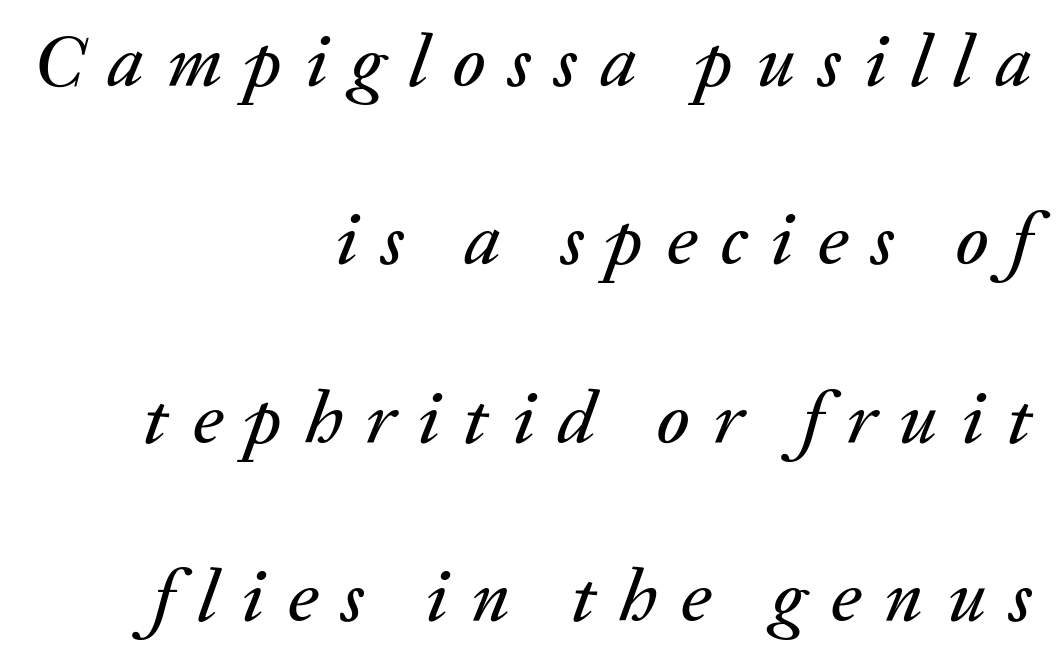
Line endings align vertically; line beginnings do not. The lettering tilts uniformly, giving the passage an italic look. The baseline area is clear. The passage shown is typed in a proportional face where columns would drift.
